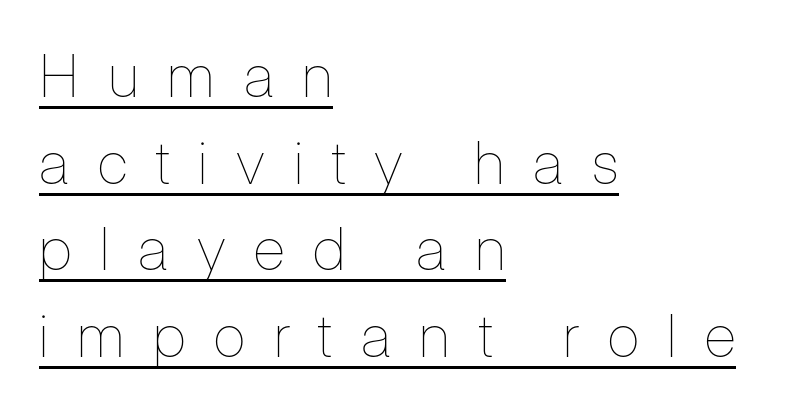
Q: Is the text bold? A: No.
Q: Is the text italic (slanted)? A: No, it is upright.
Q: Is the text underlined? A: Yes.
Q: How is the paragraph aligned? A: Left-aligned.
Q: Is the spacing between letters normal or unusually wide? A: Unusually wide.
Q: Is the spacing between lines tight, normal or loose? A: Normal.
Q: Width (condensed, normal, or wide)? A: Condensed.
Q: Stroke contrast? A: Low.
Q: x-height? A: Medium.
Q: Monospaced? A: No.
